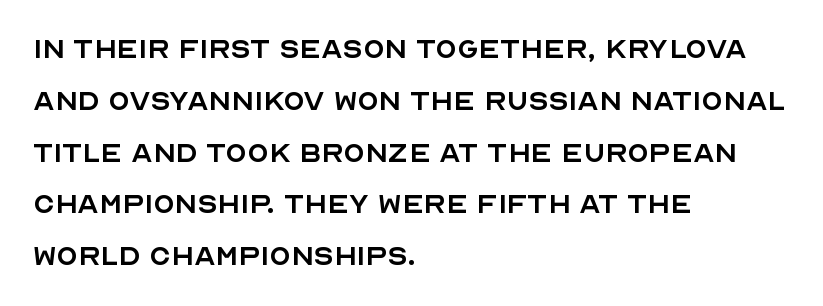
This sample uses a sans-serif face. Baseline-to-baseline distance is the conventional proportion of letter height. The font sits on the lighter half of the weight spectrum, regular included. A classic flush-left, rag-right setting is used for this passage. Think of a printed novel: that variable character pitch is what you see here.
